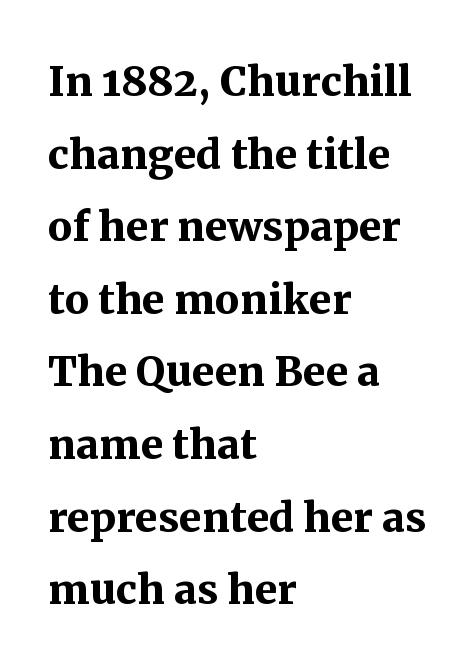
The face used here has the dense, thick strokes of a bold. Stroke terminals: seriffed. Ascenders rise straight up at ninety degrees. Visually the block forms a straight wall on the left and a jagged coastline on the right. Letter spacing: default. This block has exactly the height ordinary leading produces.
